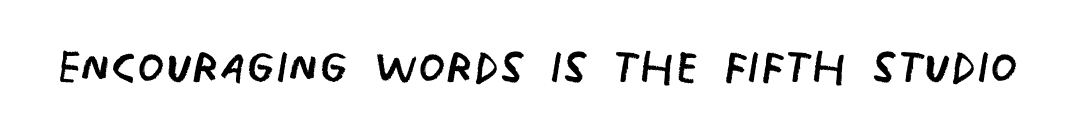
{"serif": "no", "bold": "no", "weight": "regular", "width": "condensed", "stroke_contrast": "low", "x_height": "large", "monospaced": "no", "underline": "no", "letter_spacing": "normal", "letter_spacing_em": 0.0, "glyph_px": 62}
